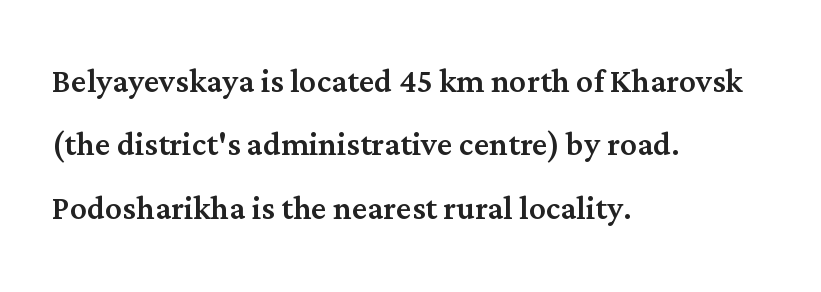
The vertical gap from one line to the next is medium. Proportional: the letters do not fall into vertical columns. The rendering keeps characters at their native spacing. Little horizontal feet cap the strokes, marking this as serif type. Italic? Not at all — the glyphs are vertical.
